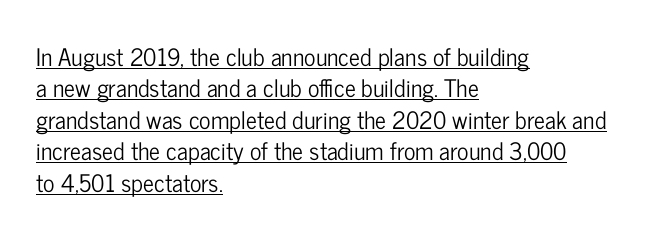
No italicization has been applied; the sample stays upright. Which margin do the lines hug? The left one — the right edge is uneven. The horizontal fit of the characters is conventional and even. This is underlined copy, the kind a proofreader might mark for attention.
